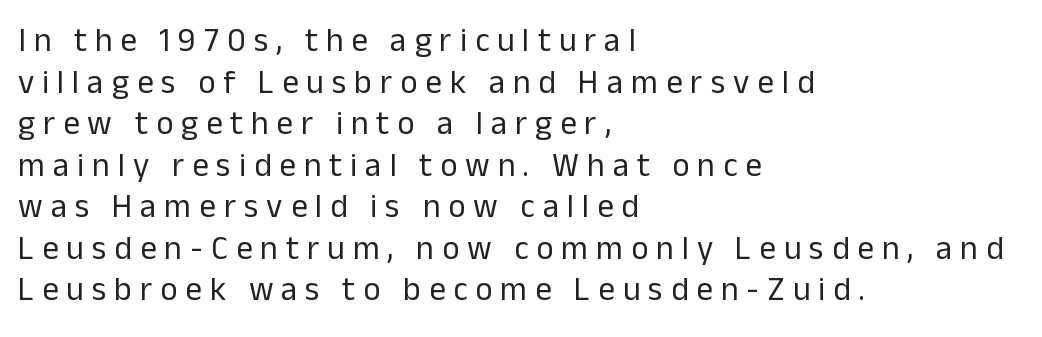
{"serif": "no", "italic": "no", "bold": "no", "weight": "regular", "width": "normal", "stroke_contrast": "low", "x_height": "medium", "monospaced": "no", "underline": "no", "align": "left", "line_spacing": "normal", "line_spacing_ratio": 1.26, "letter_spacing": "wide", "letter_spacing_em": 0.24, "glyph_px": 33}
